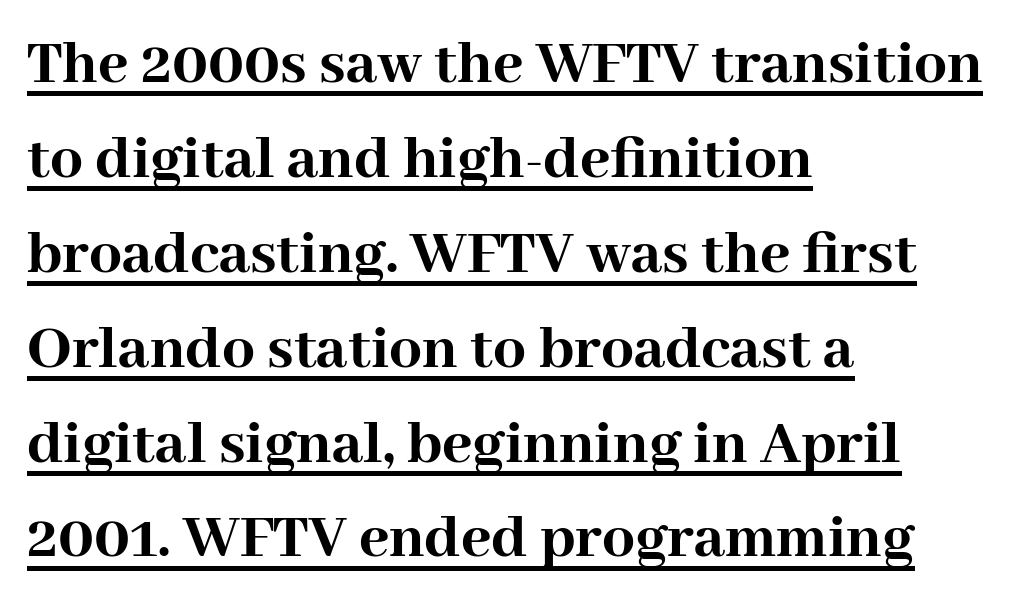
Does the type have serifs? Yes, each stem ends in a small foot. The rag falls on the right side of this text block. No italicization has been applied; the sample stays upright. Character widths vary here, with narrow letters taking less room than wide ones.
